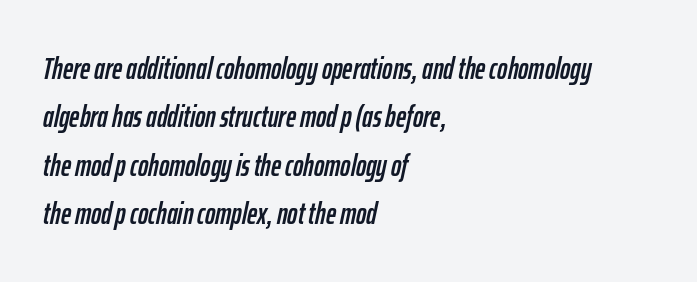
{"italic": "yes", "lean": "right", "slant_degrees": 12, "width": "condensed", "stroke_contrast": "low", "x_height": "medium", "monospaced": "no", "underline": "no", "align": "left", "line_spacing": "normal", "line_spacing_ratio": 1.56, "letter_spacing": "normal", "letter_spacing_em": 0.0, "glyph_px": 31}
